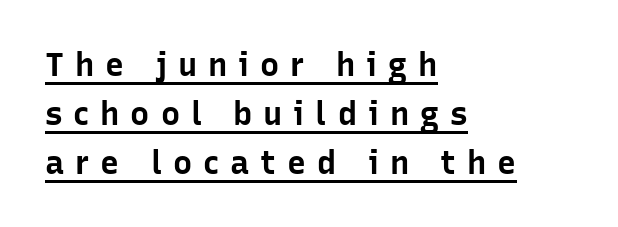
{"serif": "no", "italic": "no", "bold": "yes", "weight": "bold", "width": "normal", "stroke_contrast": "low", "x_height": "medium", "monospaced": "no", "underline": "yes", "align": "left", "line_spacing": "normal", "line_spacing_ratio": 1.53, "letter_spacing": "wide", "letter_spacing_em": 0.34, "glyph_px": 32}
